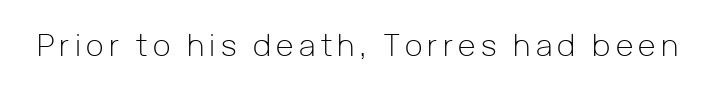
The letters stand straight up with perfectly vertical stems. Descenders hang freely into open space. A quiet, ordinary-to-light weight characterises the typeface. Nothing sits at the stroke ends, so this counts as sans-serif.
